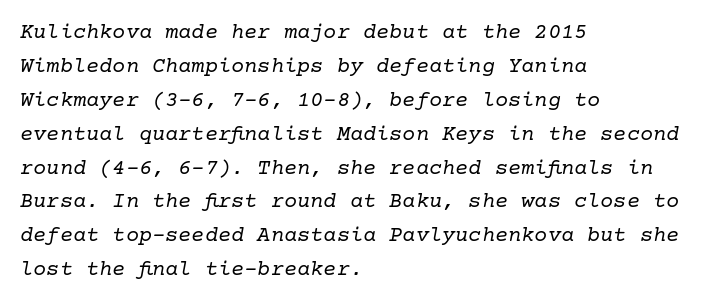
{"italic": "yes", "lean": "right", "slant_degrees": 10, "bold": "no", "underline": "no", "align": "left", "line_spacing": "normal", "line_spacing_ratio": 1.54, "letter_spacing": "normal", "letter_spacing_em": 0.0, "glyph_px": 22}
